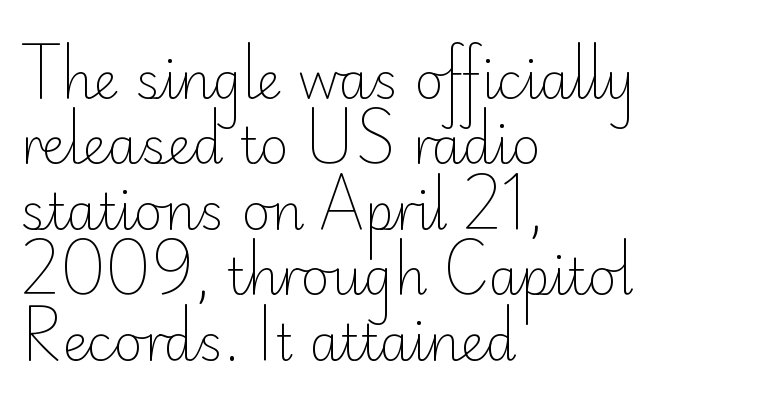
{"serif": "no", "italic": "no", "bold": "no", "weight": "light", "width": "normal", "stroke_contrast": "low", "x_height": "small", "monospaced": "no", "underline": "no", "align": "left", "line_spacing": "normal", "line_spacing_ratio": 1.31, "letter_spacing": "normal", "letter_spacing_em": 0.0, "glyph_px": 50}
